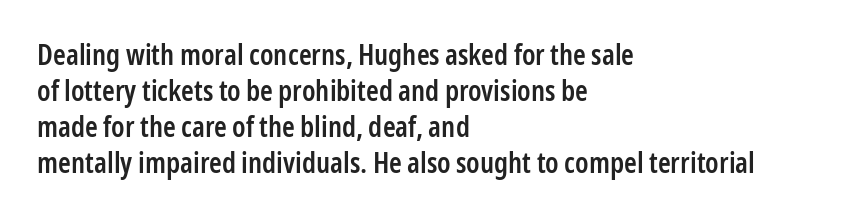
The image shows 29 px semibold, condensed sans-serif type, upright; set left-aligned, line spacing 1.24x, normal letter spacing, not underlined; low stroke contrast and a medium x-height.
